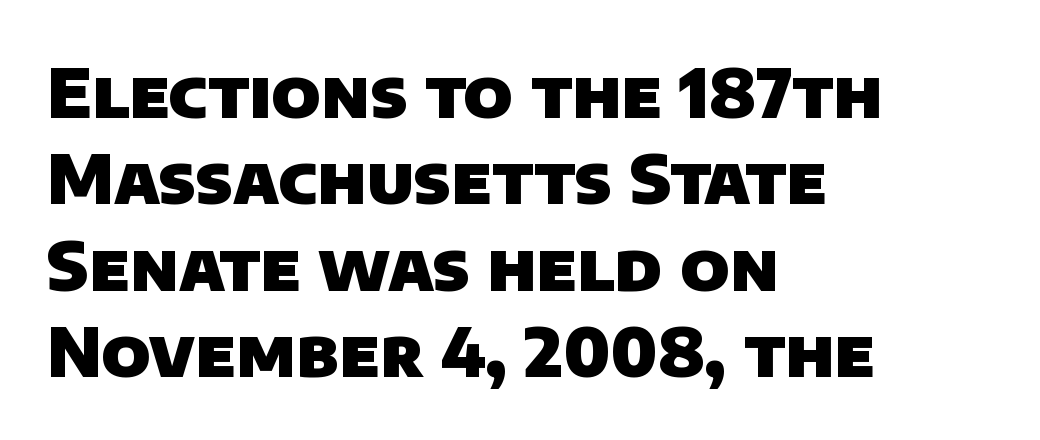
The image shows 68 px heavy sans-serif type; set left-aligned, normal line spacing (1.27x), normal letter spacing, not underlined; low stroke contrast and a large x-height.
